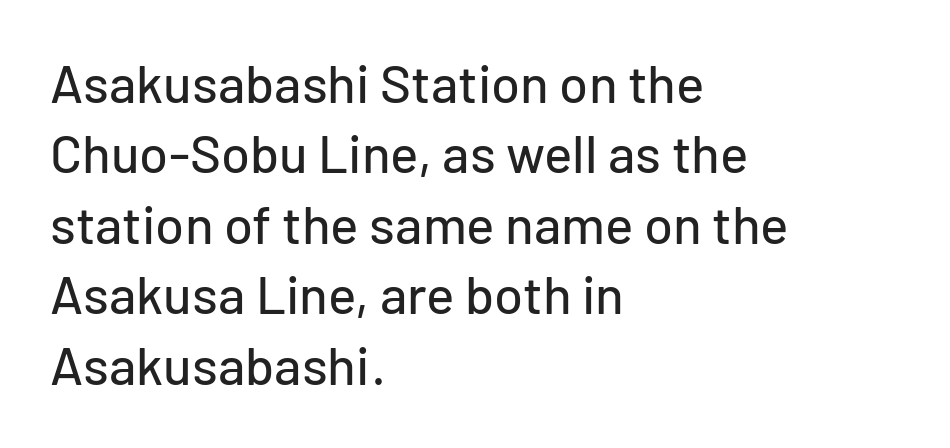
Interline gaps are of average width in this sample. Is this a sans? Yes — the strokes have no serifs. Varying glyph widths throughout — classic text-font behaviour. Every character sits straight up, as roman type does. Caption: multi-line text, flush left, ragged right.
